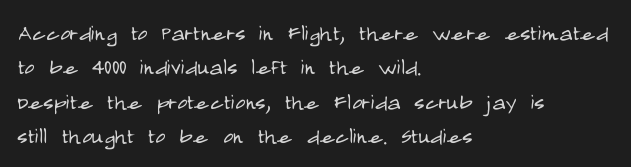
One-word summary of the alignment: left. I'd call this a sans setting — the letters go barefoot. In terms of letterspacing, this is plain default setting. Every stem runs plumb, perpendicular to the baseline.
